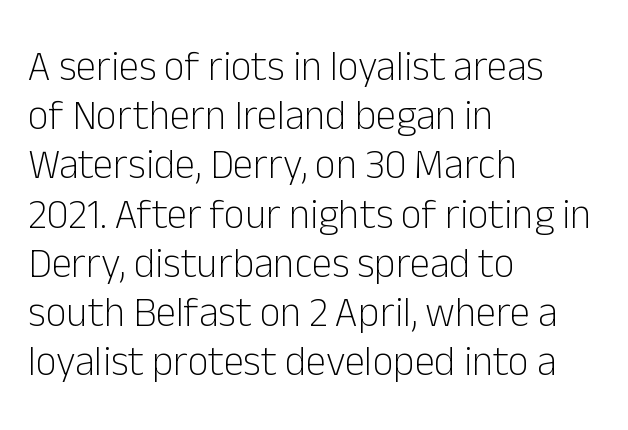
The image shows 41 px light sans-serif type, upright; set left-aligned, line spacing 1.2x, normal letter spacing, not underlined; low stroke contrast and a medium x-height.
